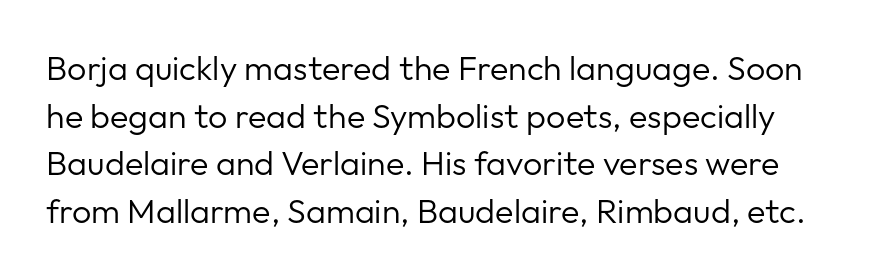
The image shows 34 px regular-weight sans-serif type, upright; set normal line spacing (1.4x), normal letter spacing, not underlined; low stroke contrast and a medium x-height.
